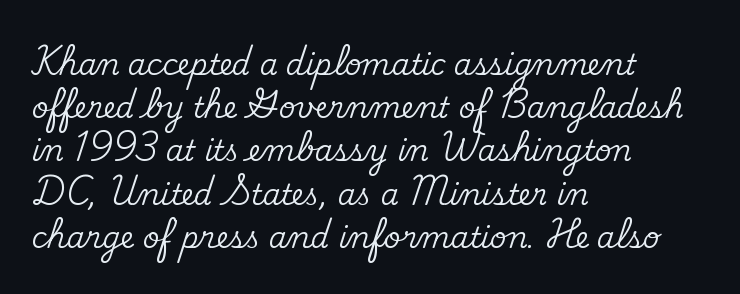
The image shows 29 px text type; set left-aligned, normal line spacing (1.49x), normal letter spacing, not underlined; medium stroke contrast and a small x-height.
